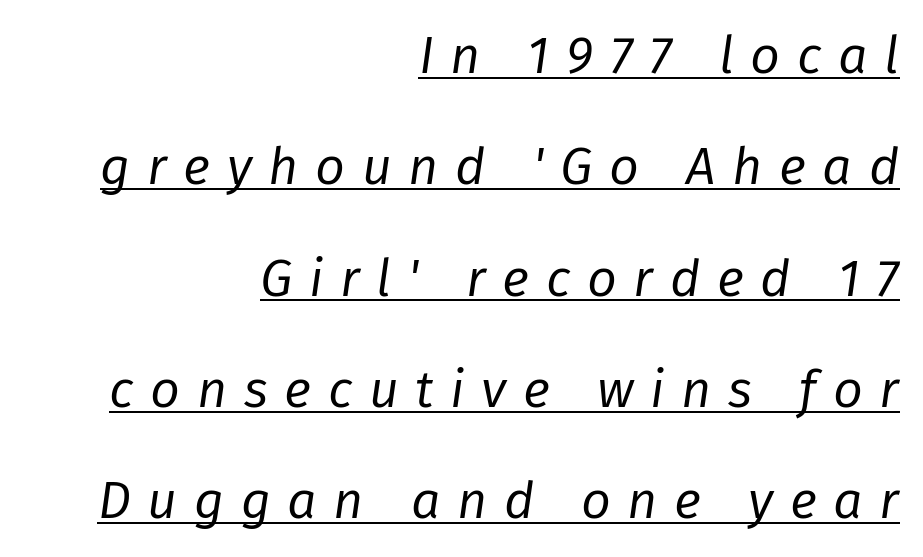
Q: Is the text bold? A: No.
Q: Is the text italic (slanted)? A: Yes, it leans right by about 8 degrees.
Q: Is the text underlined? A: Yes.
Q: How is the paragraph aligned? A: Right-aligned.
Q: Is the spacing between letters normal or unusually wide? A: Unusually wide.
Q: Is the spacing between lines tight, normal or loose? A: Loose.
Q: Width (condensed, normal, or wide)? A: Normal.
Q: Stroke contrast? A: Low.
Q: x-height? A: Medium.
Q: Monospaced? A: No.
